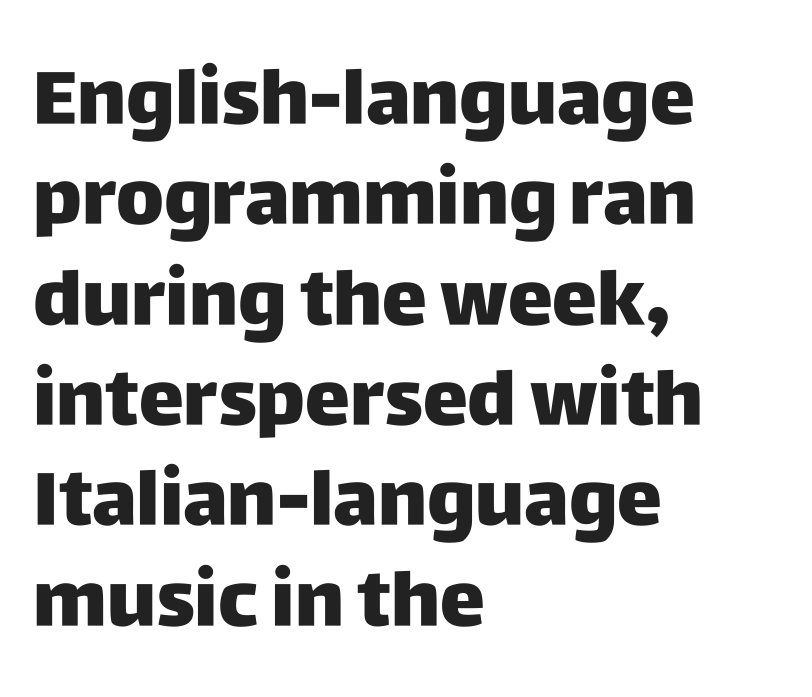
{"serif": "no", "italic": "no", "width": "normal", "stroke_contrast": "low", "x_height": "large", "monospaced": "no", "underline": "no", "align": "left", "line_spacing": "normal", "line_spacing_ratio": 1.32, "letter_spacing": "normal", "letter_spacing_em": 0.0, "glyph_px": 76}
